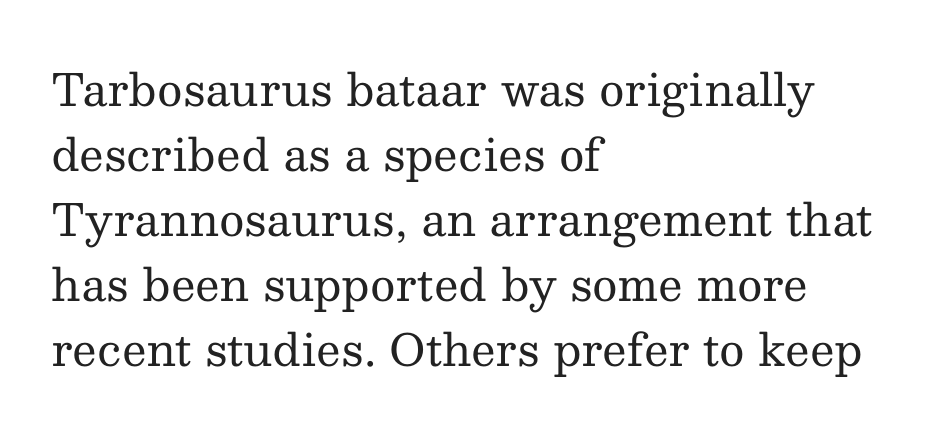
Q: Is the text bold? A: No.
Q: Is the text italic (slanted)? A: No, it is upright.
Q: Is the typeface a serif or a sans-serif typeface? A: Serif.
Q: Is the text underlined? A: No.
Q: How is the paragraph aligned? A: Left-aligned.
Q: Is the spacing between letters normal or unusually wide? A: Normal.
Q: Is the spacing between lines tight, normal or loose? A: Normal.
Q: Width (condensed, normal, or wide)? A: Normal.
Q: Stroke contrast? A: Medium.
Q: x-height? A: Medium.
Q: Monospaced? A: No.
